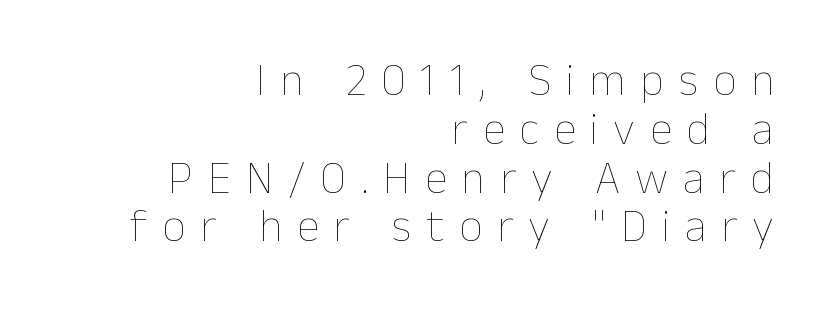
Each letter keeps its own natural width here, so spacing adapts to shape. A student would call this right alignment; a typographer would say flush right, rag left. Every character sits straight up, as roman type does. Letters have the restrained weight of plain body copy at most.
